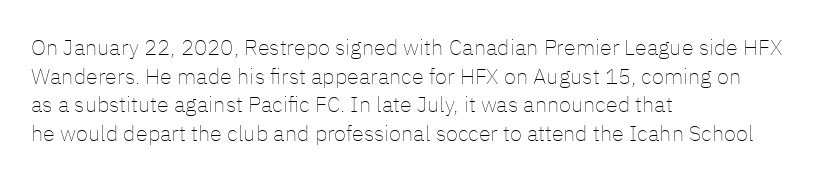
{"italic": "no", "bold": "no", "underline": "no", "align": "left", "line_spacing": "normal", "line_spacing_ratio": 1.3, "letter_spacing": "normal", "letter_spacing_em": 0.0, "glyph_px": 22}
